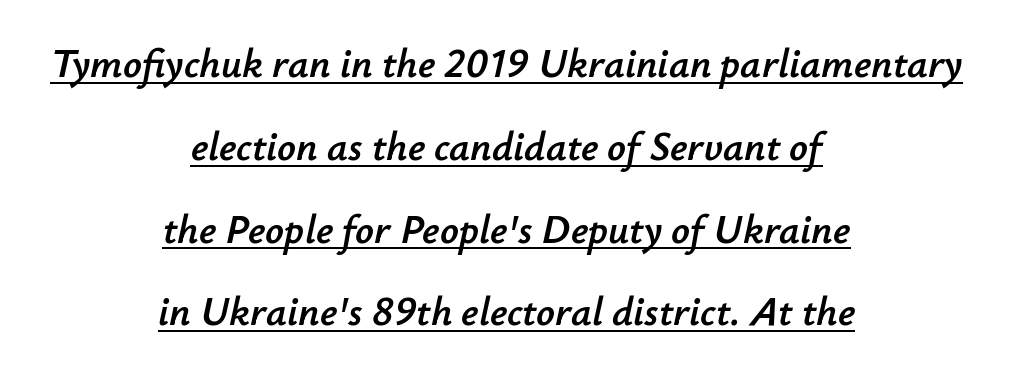
The image shows 41 px text type, italic (leaning right); set centered, loose line spacing (2.02x), normal letter spacing, underlined; low stroke contrast and a small x-height.
